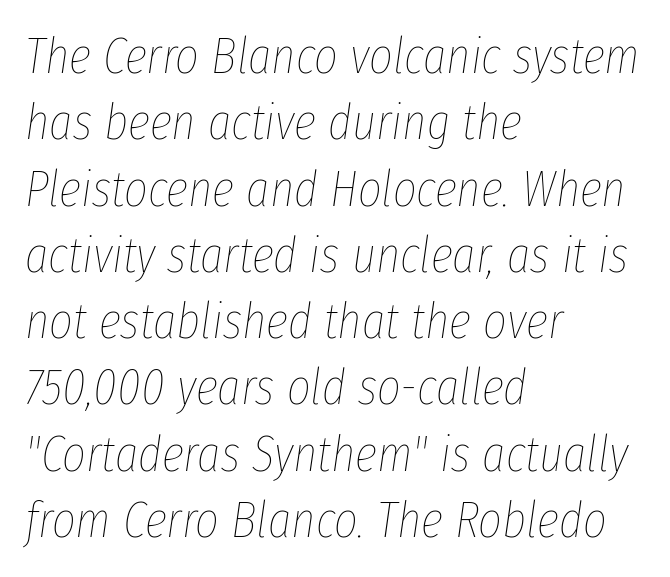
Q: Is the text bold? A: No.
Q: Is the text italic (slanted)? A: Yes, it leans right by about 8 degrees.
Q: Is the text underlined? A: No.
Q: How is the paragraph aligned? A: Left-aligned.
Q: Is the spacing between letters normal or unusually wide? A: Normal.
Q: Is the spacing between lines tight, normal or loose? A: Normal.
Q: Width (condensed, normal, or wide)? A: Condensed.
Q: Stroke contrast? A: Low.
Q: x-height? A: Medium.
Q: Monospaced? A: No.
